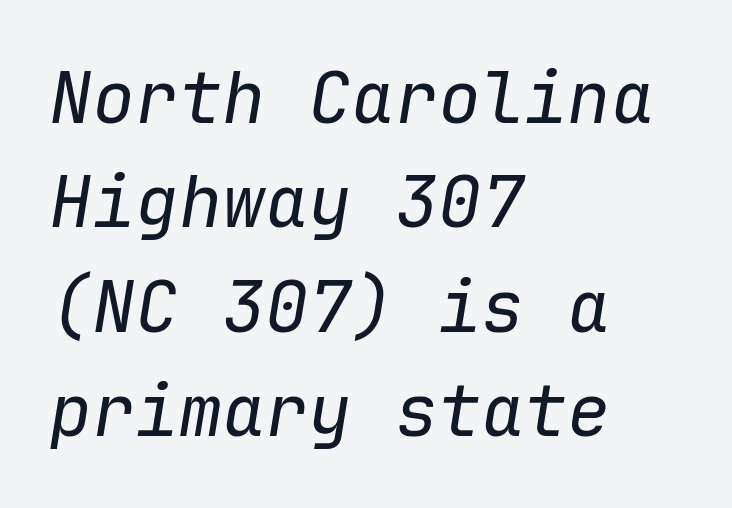
The image shows 72 px regular-weight type, italic (leaning right), monospaced; set left-aligned, normal line spacing (1.45x), normal letter spacing, not underlined; low stroke contrast and a medium x-height.
